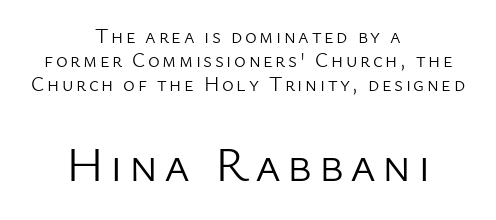
Italic? Not at all — the glyphs are vertical. Bare-footed words on every line. You could not count columns in this text — the font is proportionally spaced. These two chunks differ in scale, with the bottom chunk taking the larger measure.
